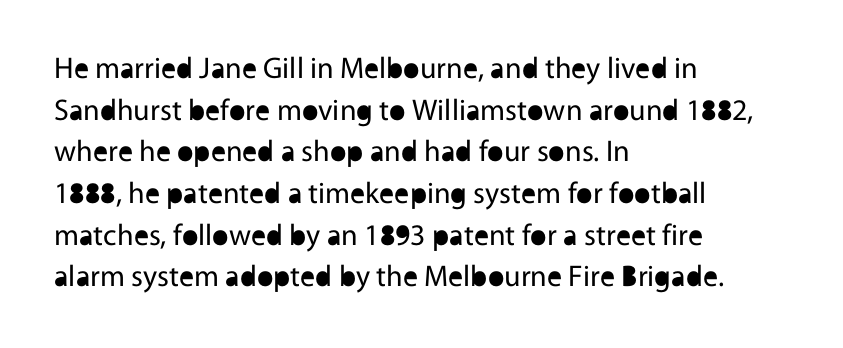
{"serif": "no", "italic": "no", "bold": "no", "weight": "regular", "width": "normal", "x_height": "medium", "monospaced": "no", "underline": "no", "align": "left", "line_spacing": "normal", "line_spacing_ratio": 1.39, "letter_spacing": "normal", "letter_spacing_em": 0.0, "glyph_px": 30}
